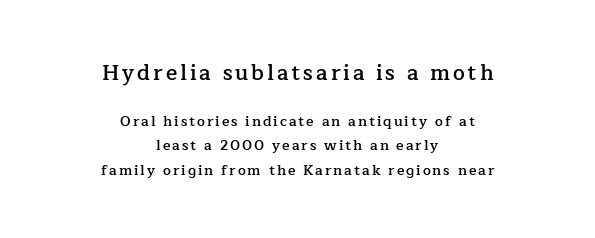
{"italic": "no", "bold": "semi", "underline": "no", "align": "center", "line_spacing_ratio": 1.76, "larger_block": "first", "size_ratio": 1.5, "glyph_px": 21}
